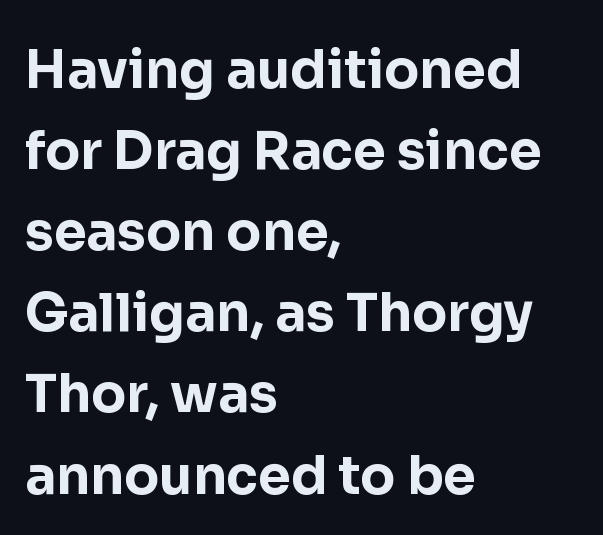
Q: Is the text bold? A: Yes.
Q: Is the text italic (slanted)? A: No, it is upright.
Q: Is the typeface a serif or a sans-serif typeface? A: Sans-serif.
Q: Is the text underlined? A: No.
Q: How is the paragraph aligned? A: Left-aligned.
Q: Is the spacing between letters normal or unusually wide? A: Normal.
Q: Is the spacing between lines tight, normal or loose? A: Normal.
Q: Width (condensed, normal, or wide)? A: Normal.
Q: Stroke contrast? A: Low.
Q: x-height? A: Medium.
Q: Monospaced? A: No.
